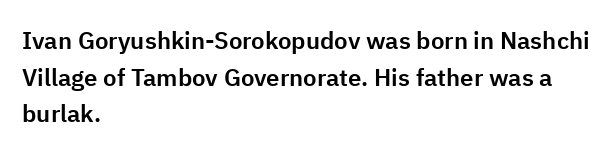
Unlike italic type, these characters show no tilt at all. Glyph-to-glyph distance matches everyday printed text. The line-height multiplier appears to be the usual default. The rag falls on the right side of this text block.
